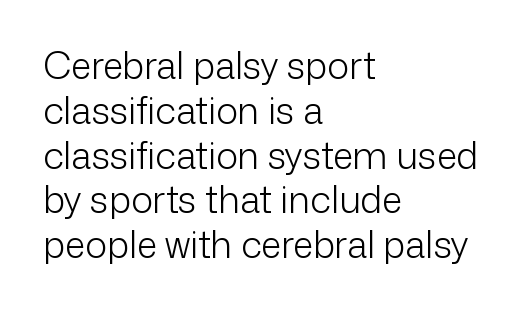
The image shows 37 px light sans-serif type, upright; set left-aligned, line spacing 1.21x, normal letter spacing, not underlined; low stroke contrast and a medium x-height.
